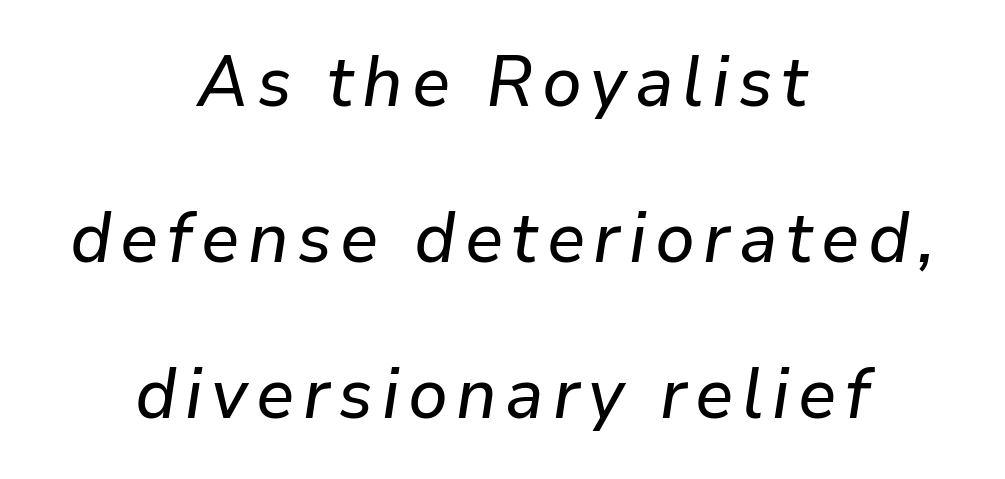
Q: Is the text italic (slanted)? A: Yes, it leans right by about 9 degrees.
Q: Is the text underlined? A: No.
Q: How is the paragraph aligned? A: Centered.
Q: Is the spacing between lines tight, normal or loose? A: Loose.
Q: Width (condensed, normal, or wide)? A: Normal.
Q: Stroke contrast? A: Low.
Q: x-height? A: Medium.
Q: Monospaced? A: No.
